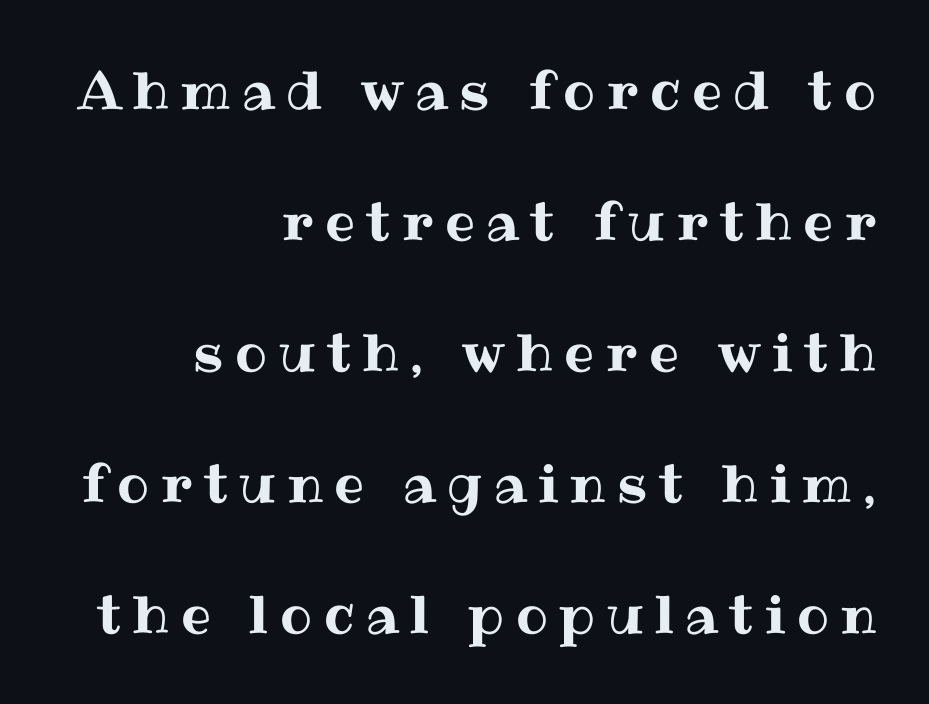
The rendering uses natural spacing where letterforms have individual widths. These lines were composed using upright roman letters. The gap between lines stays unmarked. This sample is right-justified, so line beginnings fall wherever the words allow. In terms of letterspacing, this is a distinctly airy, spread setting.
